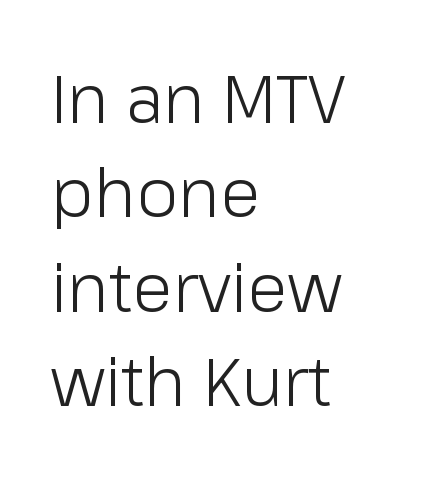
The image shows 67 px light sans-serif type, upright; set left-aligned, normal line spacing (1.41x), normal letter spacing, not underlined; low stroke contrast and a medium x-height.
